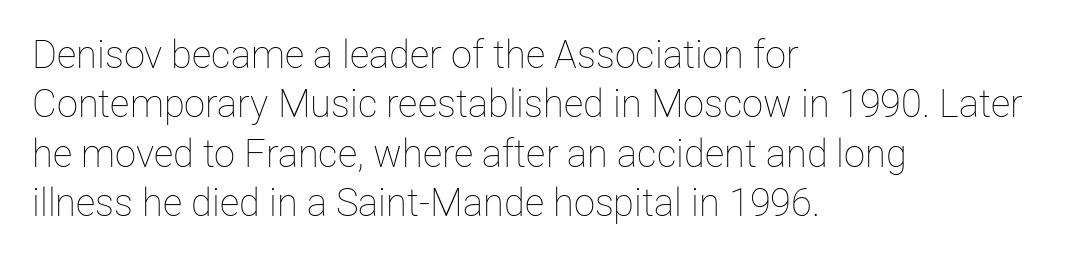
Q: Is the text bold? A: No.
Q: Is the text italic (slanted)? A: No, it is upright.
Q: Is the text underlined? A: No.
Q: How is the paragraph aligned? A: Left-aligned.
Q: Is the spacing between letters normal or unusually wide? A: Normal.
Q: Is the spacing between lines tight, normal or loose? A: Normal.
Q: Width (condensed, normal, or wide)? A: Normal.
Q: Stroke contrast? A: Low.
Q: x-height? A: Medium.
Q: Monospaced? A: No.
